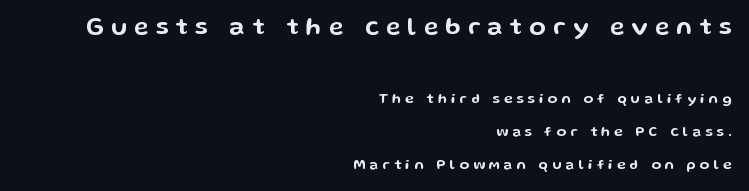
The image shows 24 px text type, upright; set right-aligned, loose line spacing (2.34x), unusually wide letter spacing (+0.3 em), not underlined; the first (top) block is 1.71x larger.
